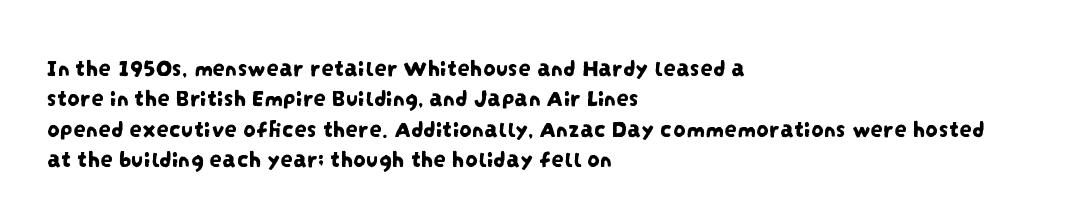
Caption: standard tracking, unaltered. Layout note: lines flush left. Beneath every word, the page is bare.
